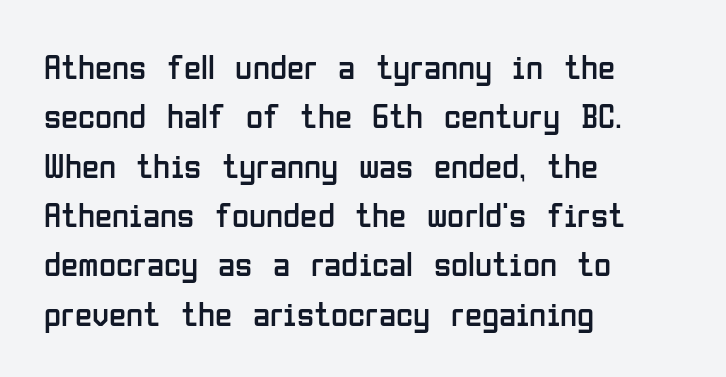
The image shows 35 px regular-weight, condensed sans-serif type, upright; set left-aligned, normal line spacing (1.41x), normal letter spacing, not underlined; low stroke contrast and a medium x-height.
